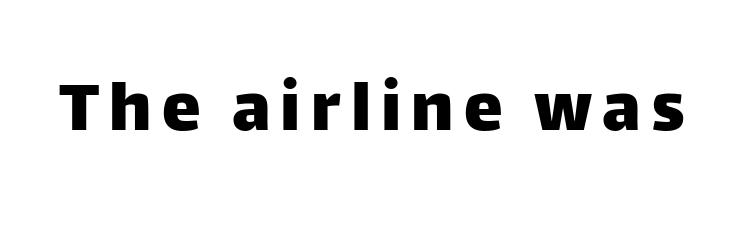
{"serif": "no", "italic": "no", "width": "normal", "stroke_contrast": "low", "x_height": "large", "monospaced": "no", "underline": "no", "glyph_px": 78}
